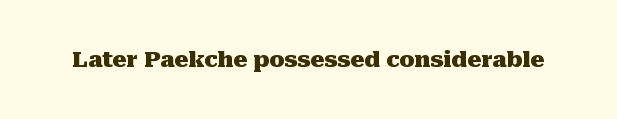
Short note: letters normally spaced. Words float on clear page, feet unadorned. The letters stand upright; this is a roman face. Heavy, bold letterforms.
